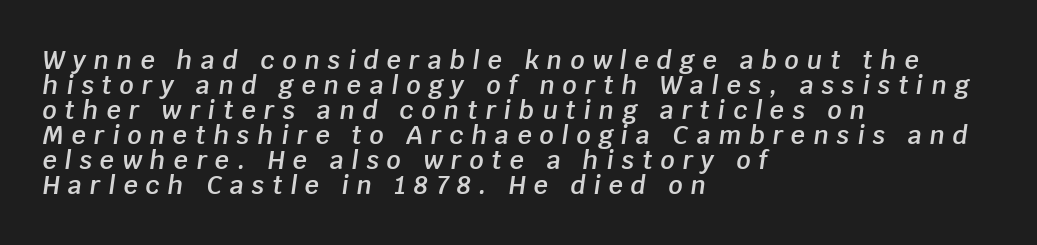
Q: Is the text bold? A: Semi-bold.
Q: Is the text italic (slanted)? A: Yes, it leans right by about 8 degrees.
Q: Is the text underlined? A: No.
Q: How is the paragraph aligned? A: Left-aligned.
Q: Is the spacing between letters normal or unusually wide? A: Unusually wide.
Q: Is the spacing between lines tight, normal or loose? A: Tight.
